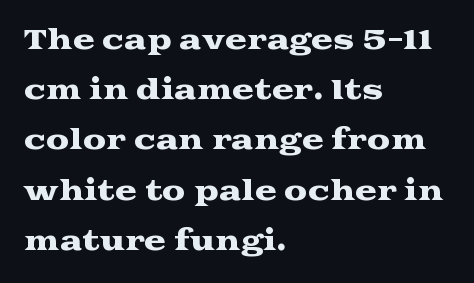
Q: Is the text italic (slanted)? A: No, it is upright.
Q: Is the text underlined? A: No.
Q: How is the paragraph aligned? A: Left-aligned.
Q: Is the spacing between letters normal or unusually wide? A: Normal.
Q: Is the spacing between lines tight, normal or loose? A: Loose.
